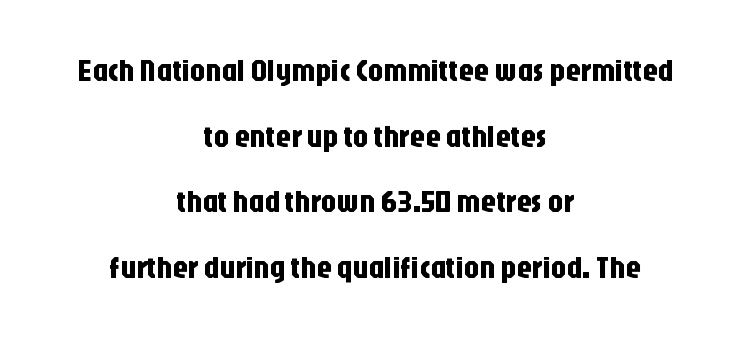
Q: Is the text italic (slanted)? A: No, it is upright.
Q: Is the typeface a serif or a sans-serif typeface? A: Sans-serif.
Q: Is the text underlined? A: No.
Q: How is the paragraph aligned? A: Centered.
Q: Is the spacing between letters normal or unusually wide? A: Normal.
Q: Is the spacing between lines tight, normal or loose? A: Loose.
Q: Width (condensed, normal, or wide)? A: Condensed.
Q: Stroke contrast? A: Low.
Q: x-height? A: Large.
Q: Monospaced? A: No.
